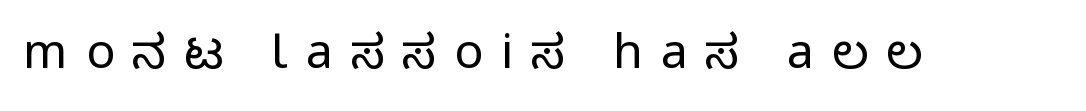
{"serif": "no", "italic": "no", "bold": "no", "weight": "regular", "width": "normal", "stroke_contrast": "low", "x_height": "medium", "monospaced": "no", "underline": "no", "letter_spacing": "wide", "letter_spacing_em": 0.37, "glyph_px": 48}
